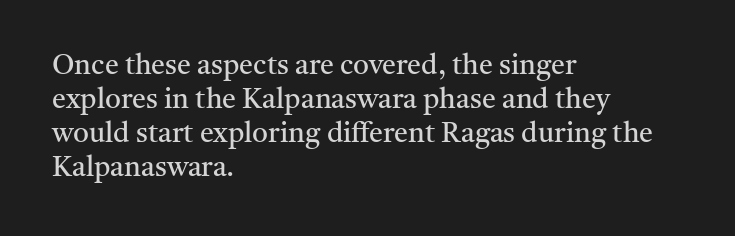
The image shows 28 px regular-weight serif type, upright; set left-aligned, line spacing 1.22x, normal letter spacing, not underlined; medium stroke contrast and a medium x-height.
